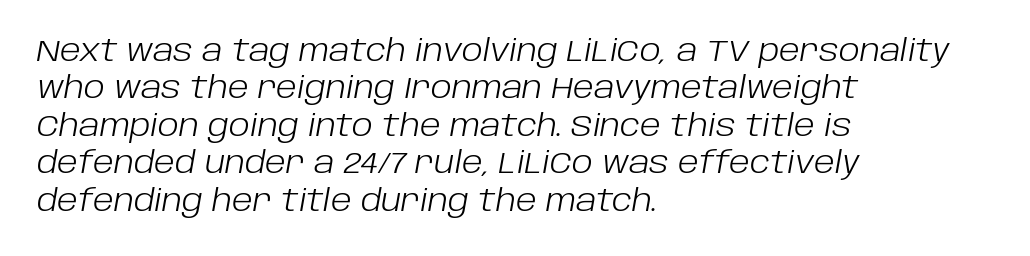
Observe the lean: these are italic letterforms. These glyphs show unthickened strokes, regular width or finer. Horizontal bands of white between lines are of average thickness. Any mark beneath the type? The region is blank. Casual observation: everything's shoved over to the left. Do the characters align in a grid? No, the font is proportional.
